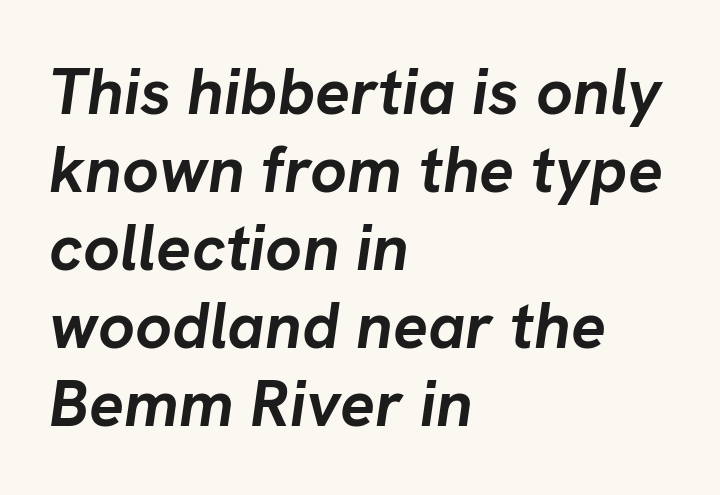
The passage shown has conventional tracking throughout. These lines are rendered in a variable-pitch font. The paragraph has a hard left edge and a soft right edge. These lines were composed using italics. Just letters on the line, the space beneath them empty.
